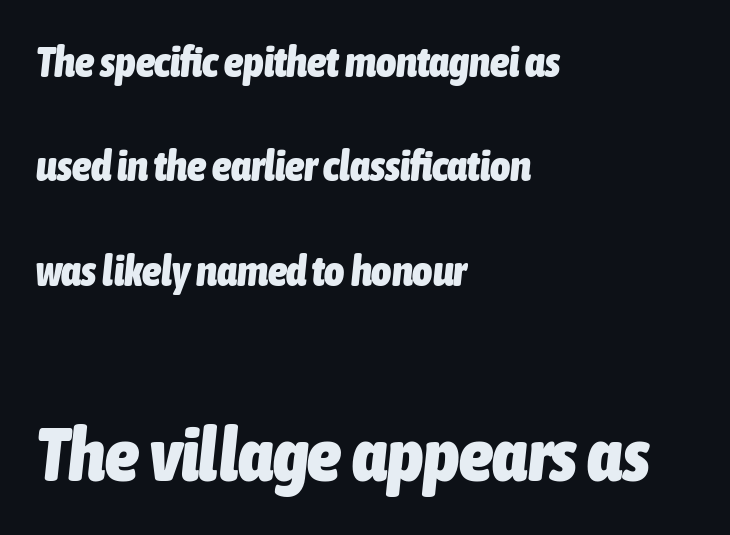
Q: Is the text bold? A: Yes.
Q: Is the text italic (slanted)? A: Yes, it leans right by about 6 degrees.
Q: Is the text underlined? A: No.
Q: How is the paragraph aligned? A: Left-aligned.
Q: Is the spacing between letters normal or unusually wide? A: Normal.
Q: Is the spacing between lines tight, normal or loose? A: Loose.
Q: Which block of text is set in a larger size, the first (top) or the second (bottom)? A: The second (bottom) one.
Q: Width (condensed, normal, or wide)? A: Condensed.
Q: Stroke contrast? A: Low.
Q: x-height? A: Medium.
Q: Monospaced? A: No.
